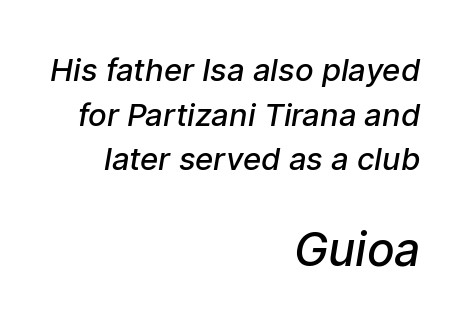
In terms of letterspacing, this is plain default setting. All the whitespace from short lines collects on the left. A fair bit of extra ink — the face is semibold, not bold. Any mark beneath the type? The region is blank. Is this a fixed-width face? No — the glyphs have proportional, varying widths.
